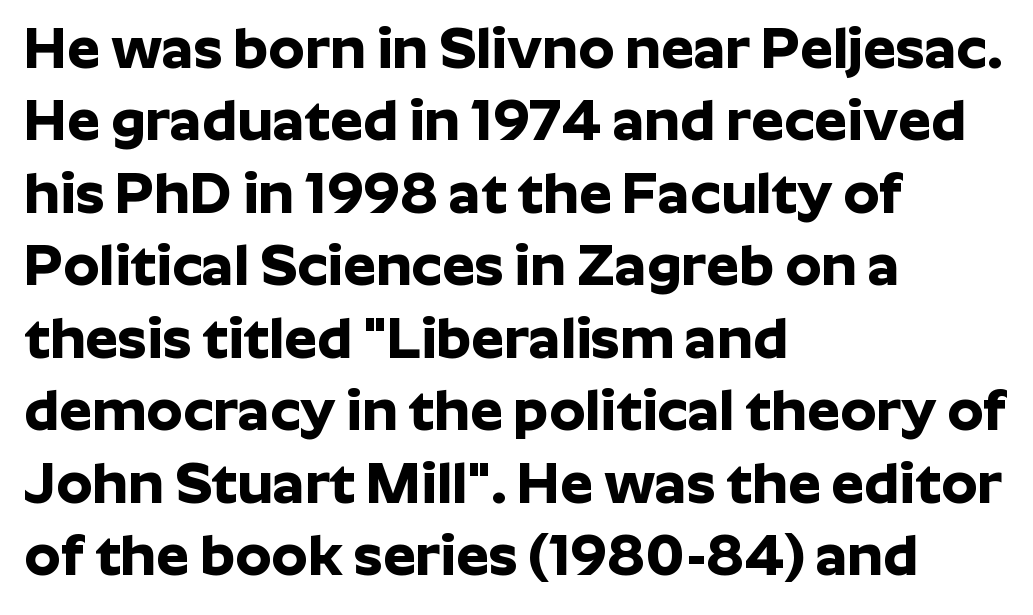
Glyph-to-glyph distance matches everyday printed text. Ordinary non-slanted type is in use. The passage shown is typed in a proportional face where columns would drift. Successive baselines arrive at the customary interval. The space beneath each line is pristine and unruled.
